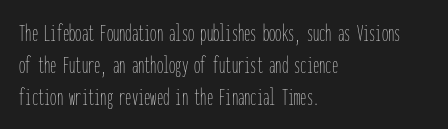
{"italic": "no", "bold": "no", "underline": "no", "align": "left", "line_spacing": "normal", "line_spacing_ratio": 1.28, "letter_spacing": "normal", "letter_spacing_em": 0.0, "glyph_px": 25}
